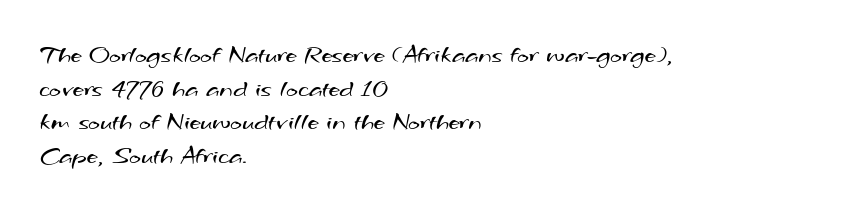
The image shows 25 px text type; set left-aligned, normal line spacing (1.35x), normal letter spacing, not underlined.
